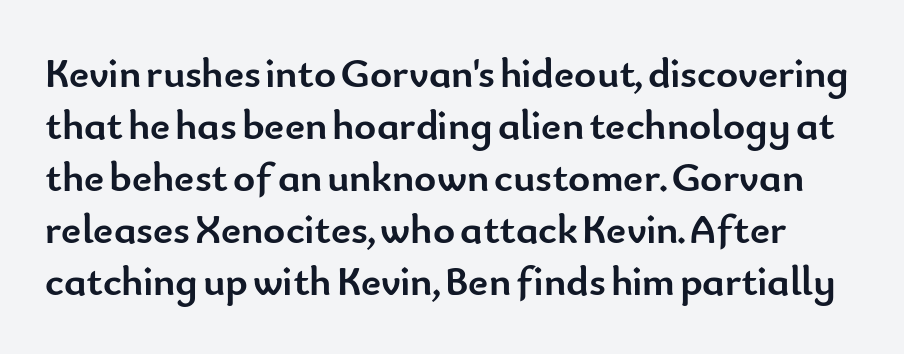
Each letter keeps its own natural width here, so spacing adapts to shape. Each row of text sits above clean, open space. Font category for this specimen: sans-serif. Weight check: bold — yes, fully.
